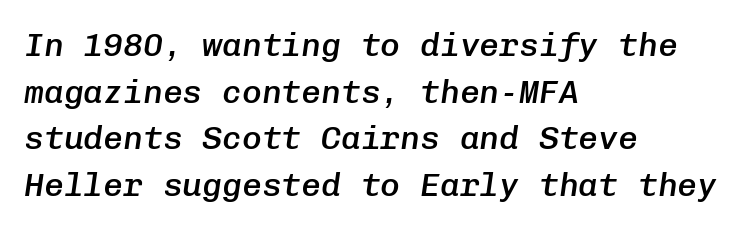
Beneath every word, the page is bare. The rendering anchors every line to the left-hand side. Here the designer chose a console-style face with uniform glyph widths. On the weight axis this lands at semibold, roughly 600. Leading matches the norm, producing a regular column.
